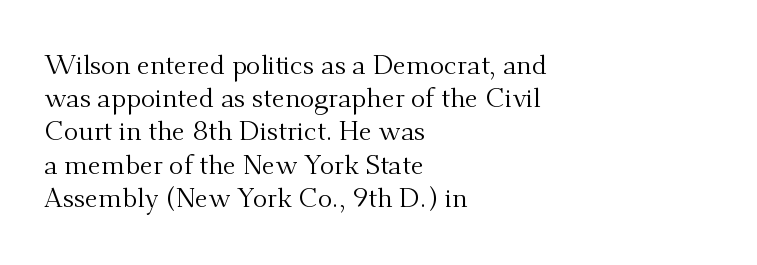
{"italic": "no", "bold": "no", "underline": "no", "align": "left", "line_spacing_ratio": 1.23, "letter_spacing": "normal", "letter_spacing_em": 0.0, "glyph_px": 27}
